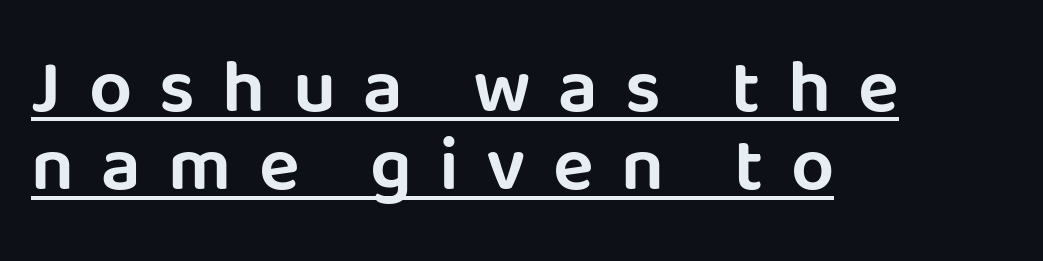
The image shows 76 px sans-serif type, upright; set left-aligned, tight line spacing (1.03x), unusually wide letter spacing (+0.36 em), underlined; low stroke contrast and a large x-height.
